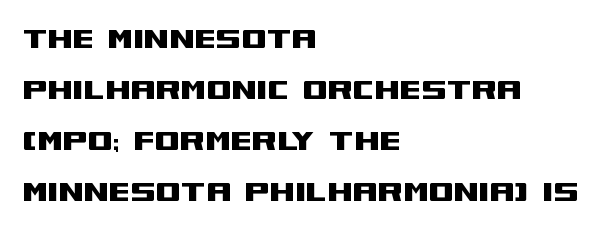
Type without underlining. What's the leading like? Ordinary, nothing unusual. Notice how the stems are strictly vertical — no italics here. This sample has the flowing, uneven cadence of proportional lettering. The rag falls on the right side of this text block. Tracking here is standard; glyphs follow each other at the usual distance.
